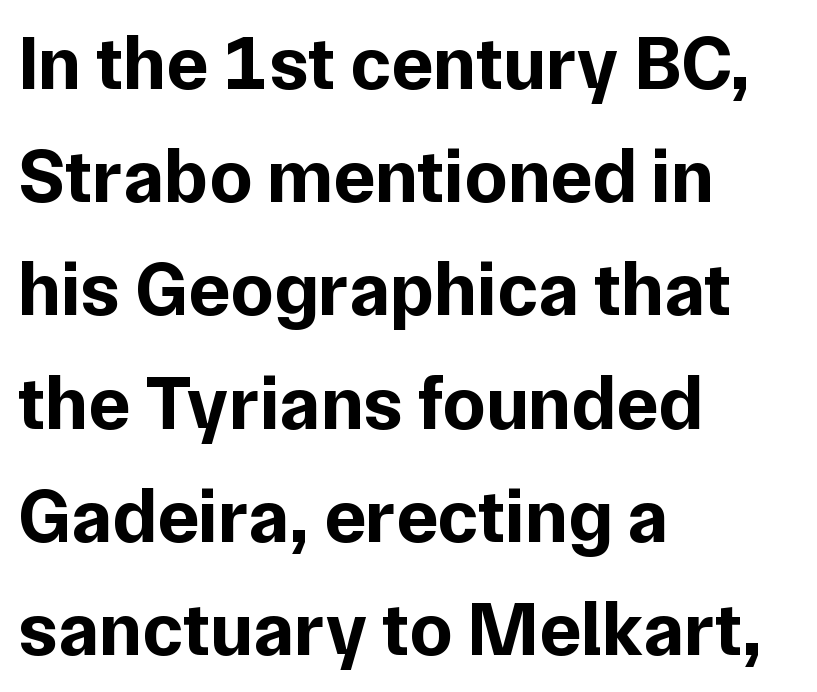
{"serif": "no", "italic": "no", "bold": "yes", "weight": "bold", "width": "normal", "stroke_contrast": "low", "x_height": "medium", "monospaced": "no", "underline": "no", "align": "left", "line_spacing": "normal", "line_spacing_ratio": 1.47, "letter_spacing": "normal", "letter_spacing_em": 0.0, "glyph_px": 77}
